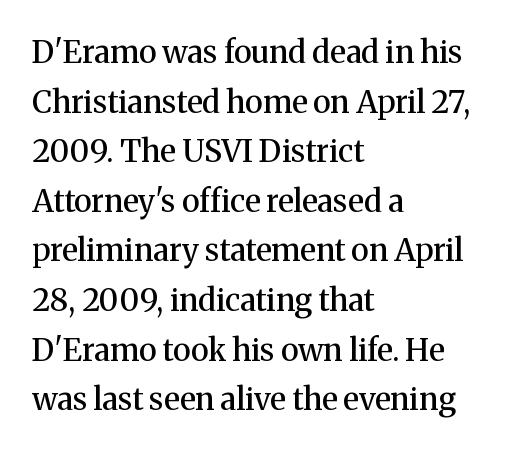
The image shows 31 px semibold serif type, upright; set left-aligned, normal line spacing (1.6x), normal letter spacing, not underlined; medium stroke contrast and a medium x-height.
